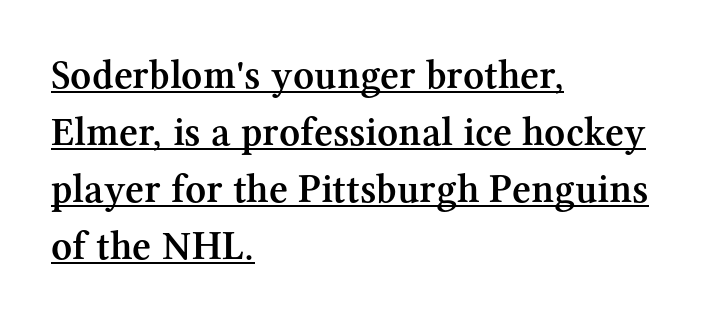
The lettering stays uniformly vertical, giving the passage a roman look. These lines keep a tight, regular rhythm from letter to letter. Emphasis is given by a line drawn under the lettering. The letters carry serifs — small finishing strokes at the ends of their stems. These lines stack with their left ends in a neat column. A typesetter would call this leading conventional body-copy spacing.
